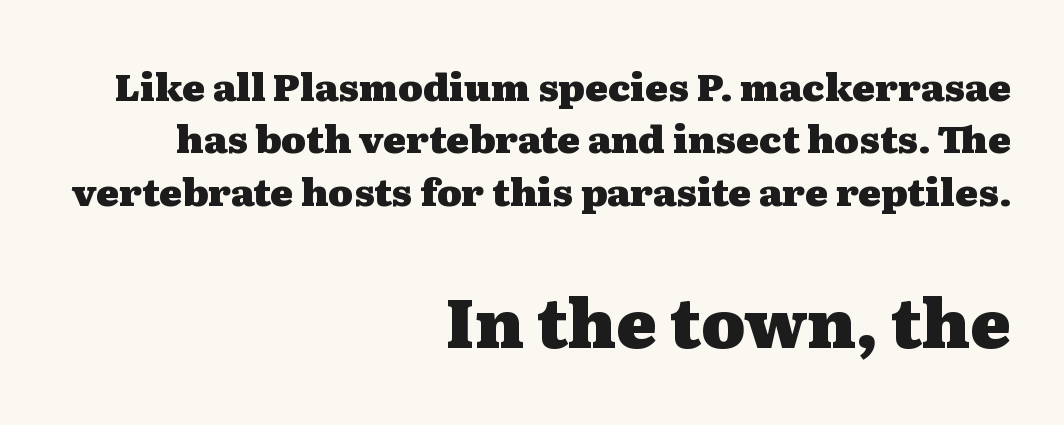
Posture: vertical. In terms of letterspacing, this is plain default setting. Here the designer chose a conventional face with non-uniform glyph widths. This sample keeps an unexceptional amount of space between lines. A bare baseline throughout the passage. Typesetter's note — lower block bumped up in size, upper block left smaller.
